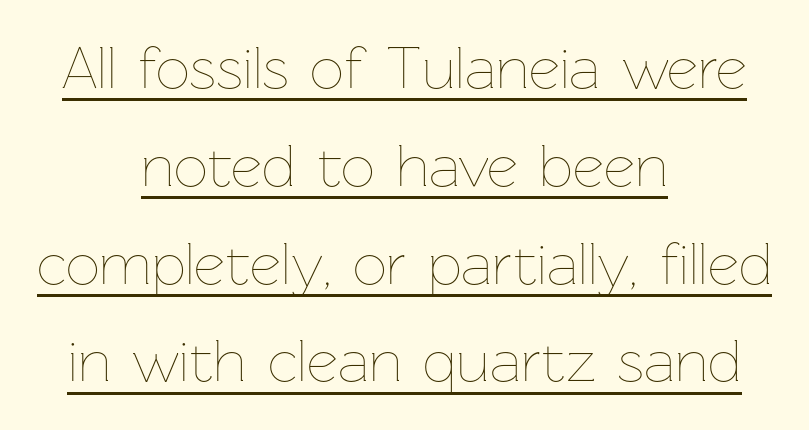
The image shows 60 px thin type, upright; set centered, normal line spacing (1.63x), normal letter spacing, underlined; low stroke contrast and a medium x-height.
